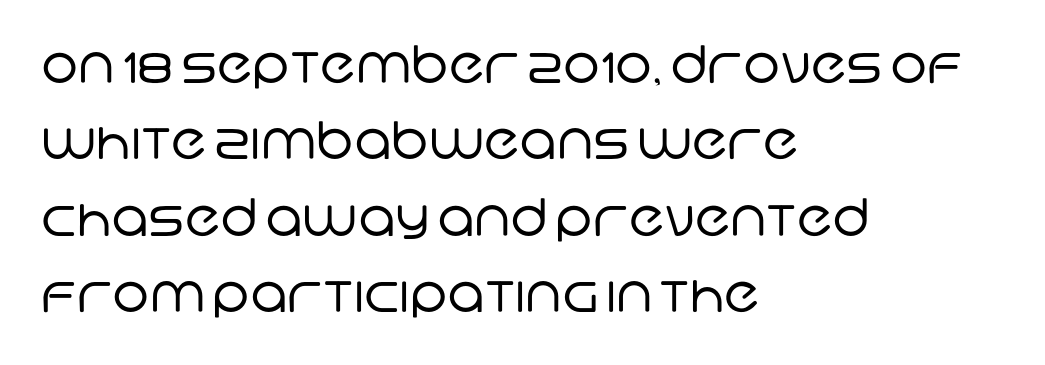
The image shows 52 px regular-weight sans-serif type; set left-aligned, normal line spacing (1.47x), normal letter spacing, not underlined; low stroke contrast and a large x-height.
